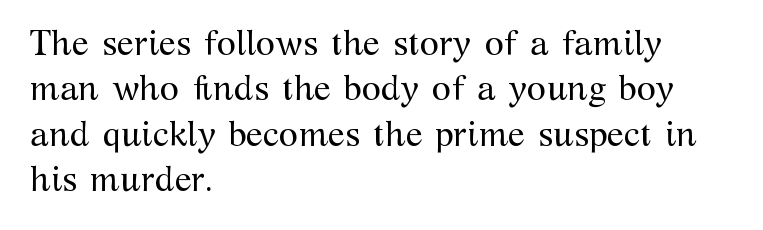
The image shows 35 px regular-weight serif type, upright; set left-aligned, normal line spacing (1.3x), normal letter spacing, not underlined; medium stroke contrast and a medium x-height.
